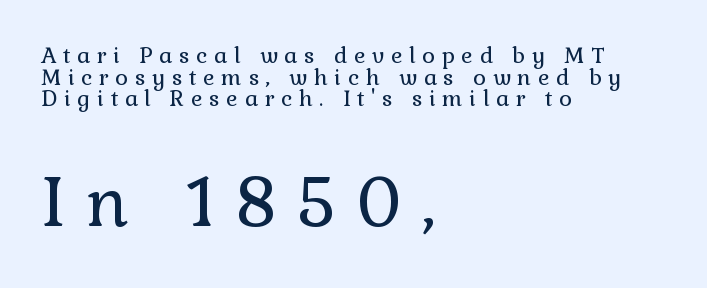
How would I describe the line gaps? Narrow and economical. Only glyphs here, with clear space below each row. Here the glyphs are tracked loosely, breaking word shapes into spaced letters. This is roman type, the default non-slanted kind. The passage shown begins with its smaller block and ends with its larger one.
